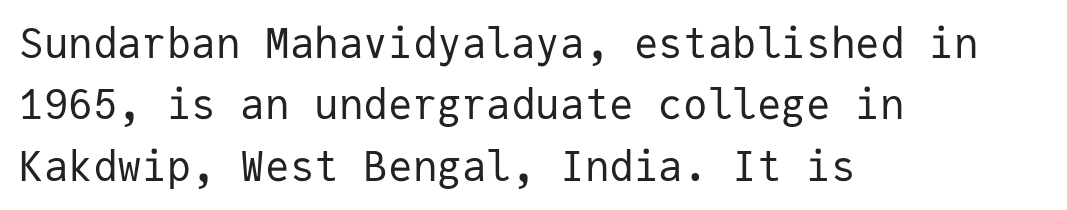
{"serif": "no", "italic": "no", "bold": "no", "weight": "regular", "width": "normal", "stroke_contrast": "low", "x_height": "medium", "monospaced": "yes", "underline": "no", "align": "left", "line_spacing": "normal", "line_spacing_ratio": 1.5, "letter_spacing": "normal", "letter_spacing_em": 0.0, "glyph_px": 41}
